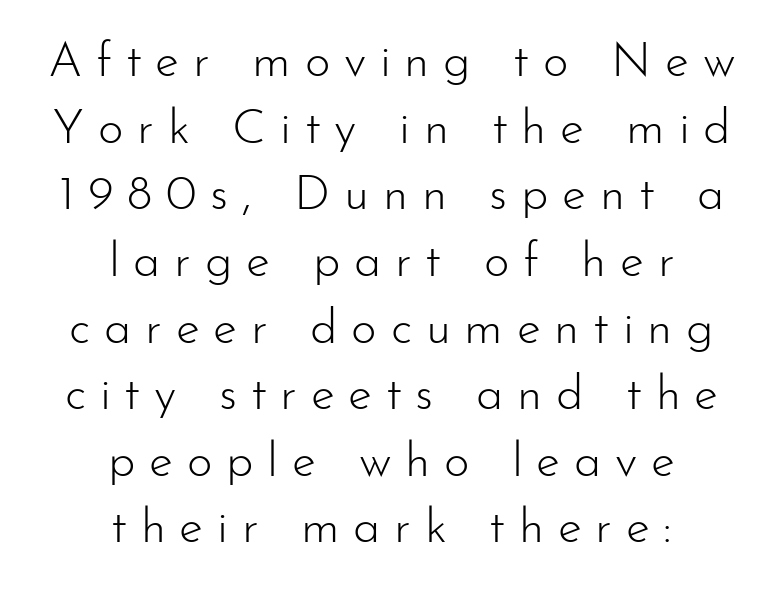
The image shows 49 px light sans-serif type, upright; set centered, normal line spacing (1.36x), unusually wide letter spacing (+0.28 em), not underlined; low stroke contrast and a small x-height.
